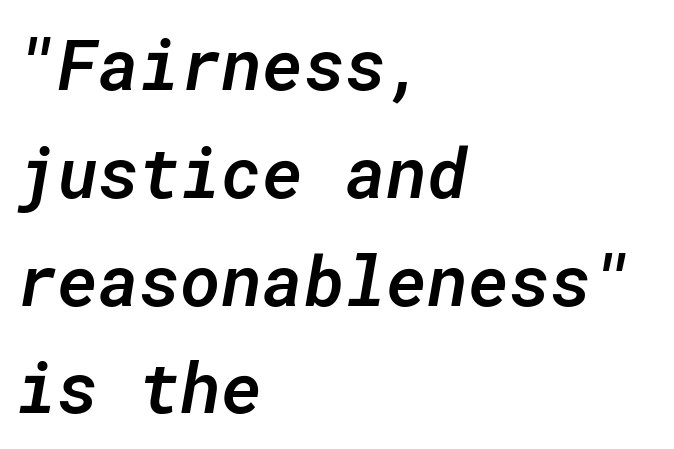
{"italic": "yes", "lean": "right", "slant_degrees": 10, "bold": "semi", "weight": "semibold", "width": "normal", "stroke_contrast": "low", "x_height": "medium", "monospaced": "yes", "underline": "no", "align": "left", "line_spacing": "normal", "line_spacing_ratio": 1.54, "letter_spacing": "normal", "letter_spacing_em": 0.0, "glyph_px": 70}
